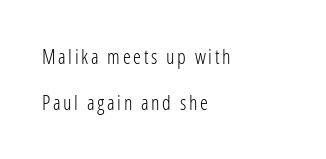
Bare-footed words on every line. Layout note: lines flush left. The lettering stays uniformly vertical, giving the passage a roman look. No letter is thick-stroked: the sample isn't bold. These lines stand farther apart than default settings would place them.
